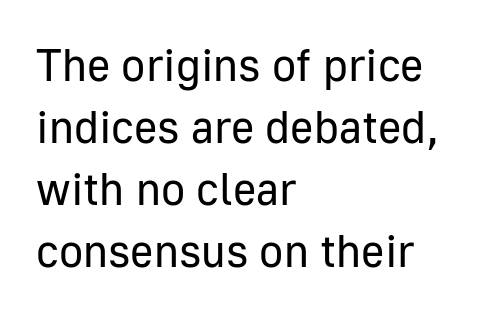
{"serif": "no", "italic": "no", "bold": "no", "weight": "regular", "width": "normal", "stroke_contrast": "low", "x_height": "medium", "monospaced": "no", "underline": "no", "align": "left", "line_spacing": "normal", "line_spacing_ratio": 1.38, "letter_spacing": "normal", "letter_spacing_em": 0.0, "glyph_px": 45}
